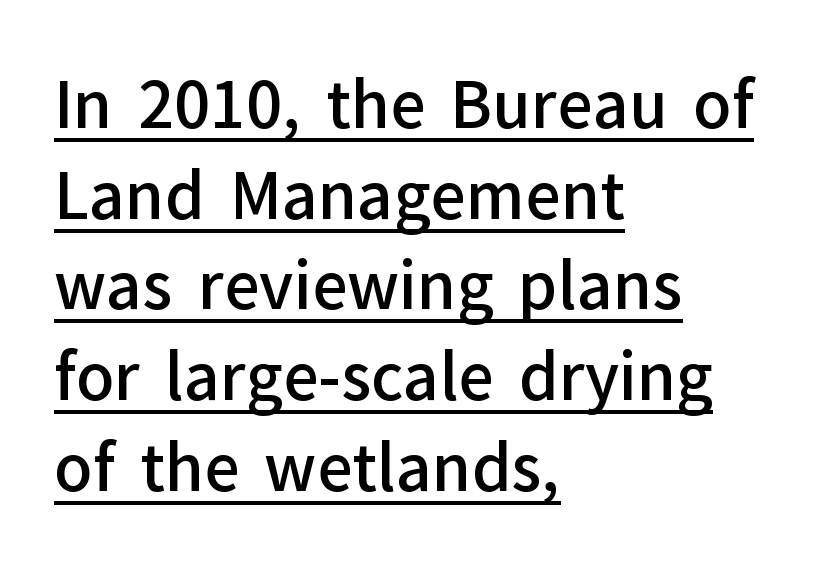
A student would call this left alignment; a typographer would say flush left, rag right. A sans-serif font was chosen for this passage. The rows are spaced the way most documents space them. Here the glyphs are tracked normally, forming tight word shapes. The axis of the letterforms is exactly vertical.
